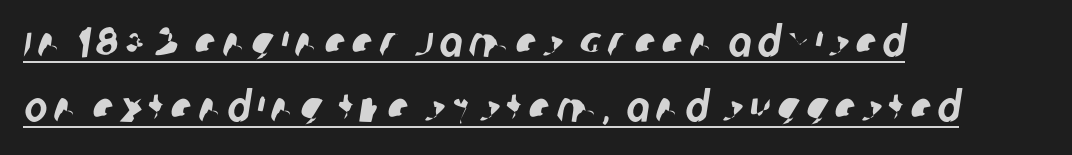
Q: Is the typeface a serif or a sans-serif typeface? A: Sans-serif.
Q: Is the text underlined? A: Yes.
Q: How is the paragraph aligned? A: Left-aligned.
Q: Is the spacing between lines tight, normal or loose? A: Normal.
Q: Width (condensed, normal, or wide)? A: Condensed.
Q: Stroke contrast? A: Low.
Q: x-height? A: Large.
Q: Monospaced? A: No.
